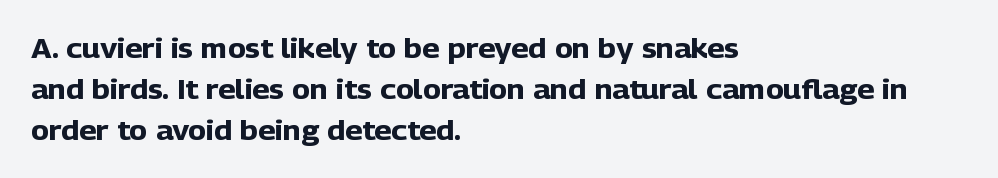
Q: Is the text bold? A: Yes.
Q: Is the text italic (slanted)? A: No, it is upright.
Q: Is the text underlined? A: No.
Q: How is the paragraph aligned? A: Left-aligned.
Q: Is the spacing between letters normal or unusually wide? A: Normal.
Q: Is the spacing between lines tight, normal or loose? A: Normal.
